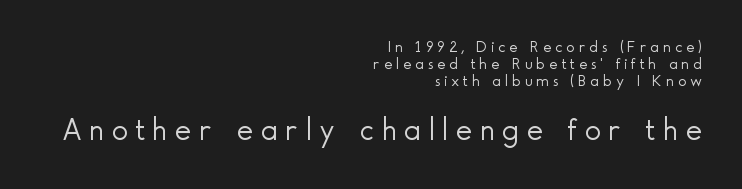
Are there feet on the stems? There aren't — it's a sans. Each stroke keeps to a modest, everyday thickness or less. Is this a fixed-width face? No — the glyphs have proportional, varying widths. If you measured baseline to baseline, you'd find a short distance. Letter spacing: wide.
